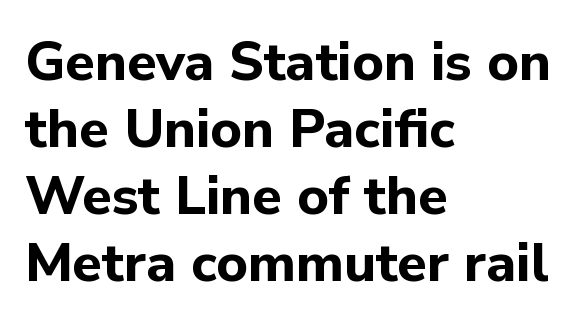
Is there any slant? The stems are plumb. A clean baseline with only descenders dipping below it. No feet cap the strokes, marking this as sans-serif type. A typesetter would call this proportional, since set widths differ per character. Words appear dense and cohesive because spacing is normal.
